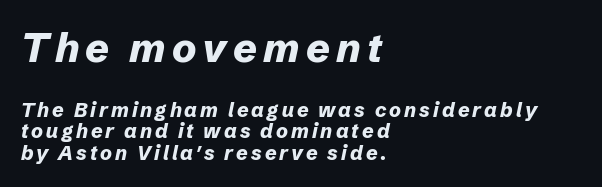
Q: Is the text bold? A: Yes.
Q: Is the text italic (slanted)? A: Yes, it leans right by about 12 degrees.
Q: Is the text underlined? A: No.
Q: How is the paragraph aligned? A: Left-aligned.
Q: Is the spacing between lines tight, normal or loose? A: Tight.
Q: Which block of text is set in a larger size, the first (top) or the second (bottom)? A: The first (top) one.
Q: Width (condensed, normal, or wide)? A: Normal.
Q: Stroke contrast? A: Low.
Q: x-height? A: Medium.
Q: Monospaced? A: No.
